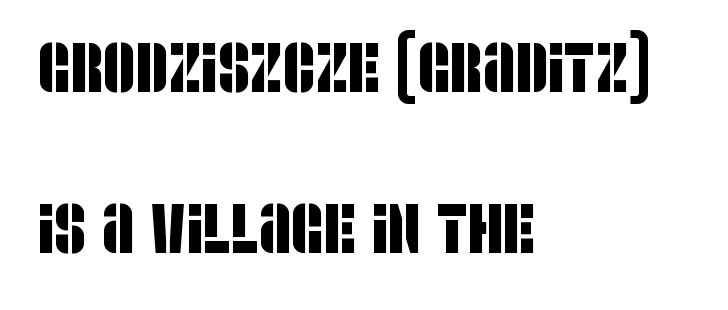
Q: Is the typeface a serif or a sans-serif typeface? A: Sans-serif.
Q: Is the text underlined? A: No.
Q: How is the paragraph aligned? A: Left-aligned.
Q: Is the spacing between letters normal or unusually wide? A: Normal.
Q: Is the spacing between lines tight, normal or loose? A: Loose.
Q: Width (condensed, normal, or wide)? A: Condensed.
Q: Stroke contrast? A: Low.
Q: x-height? A: Large.
Q: Monospaced? A: No.
